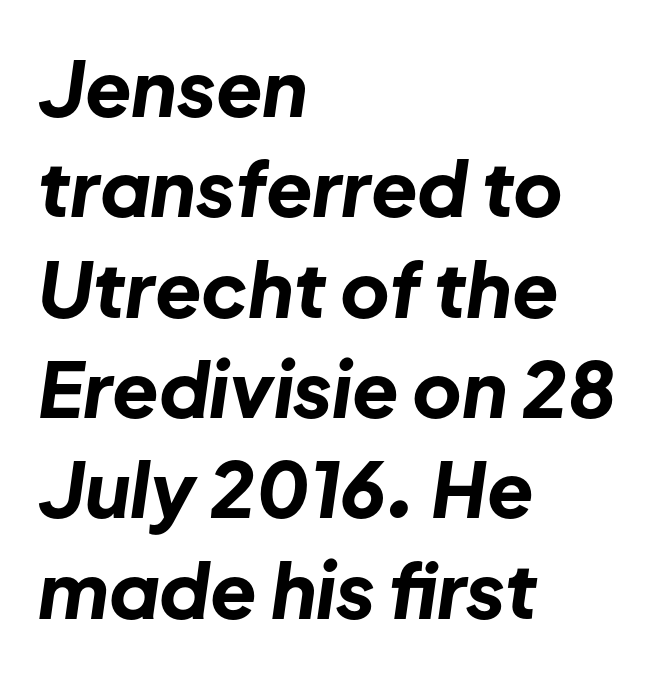
Typographic density is high because the face is bold. Spacing verdict: proportional, widths tailored to each character. Nothing unusual about the tracking: characters are spaced as the font intends. Yep, that's italic — everything's leaning.
